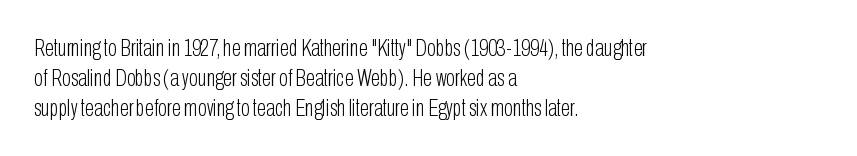
Honestly, there is no underline to notice here at all. The font's upright variant was chosen for this text. Horizontally, the lines are justified to the leading edge only. Bold? No — there's no thickening of the strokes.
